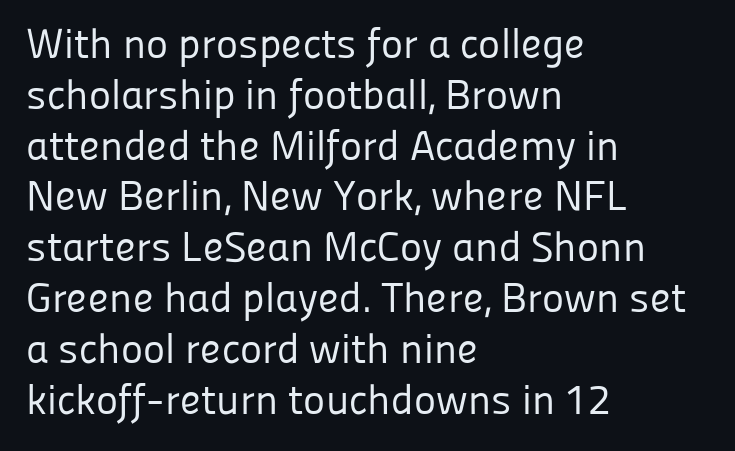
Letters rest on an invisible, unmarked baseline. On a weight scale, this lands at 450 or below. Here the designer chose a conventional face with non-uniform glyph widths. A classic flush-left, rag-right setting is used for this passage. Type style note: lacks serifs.
